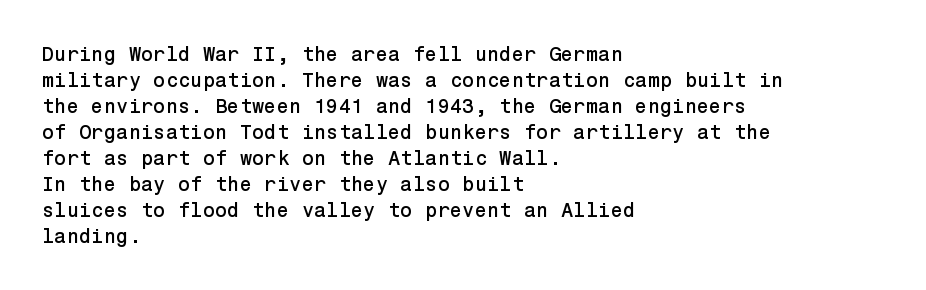
{"italic": "no", "underline": "no", "align": "left", "line_spacing": "normal", "line_spacing_ratio": 1.3, "letter_spacing": "normal", "letter_spacing_em": 0.0, "glyph_px": 20}
